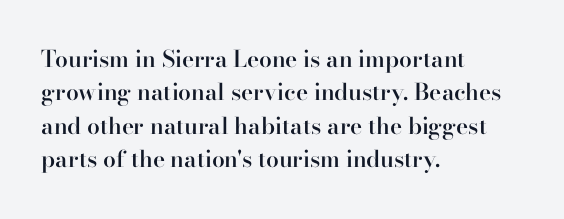
Q: Is the text bold? A: Semi-bold.
Q: Is the text italic (slanted)? A: No, it is upright.
Q: Is the text underlined? A: No.
Q: How is the paragraph aligned? A: Left-aligned.
Q: Is the spacing between letters normal or unusually wide? A: Normal.
Q: Is the spacing between lines tight, normal or loose? A: Normal.
